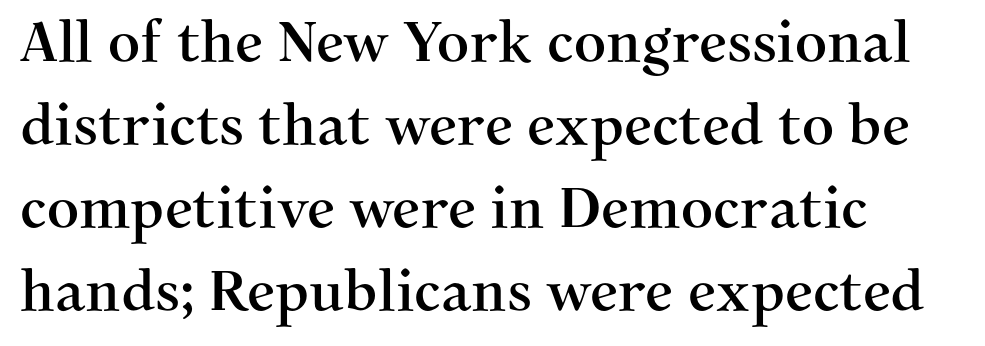
{"serif": "yes", "italic": "no", "width": "normal", "stroke_contrast": "medium", "x_height": "medium", "monospaced": "no", "underline": "no", "align": "left", "line_spacing": "normal", "line_spacing_ratio": 1.48, "letter_spacing": "normal", "letter_spacing_em": 0.0, "glyph_px": 56}
